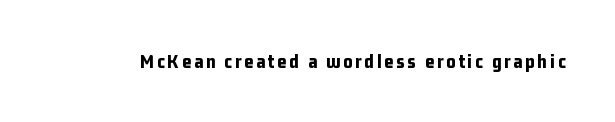
{"italic": "no", "bold": "yes", "underline": "no", "glyph_px": 20}
